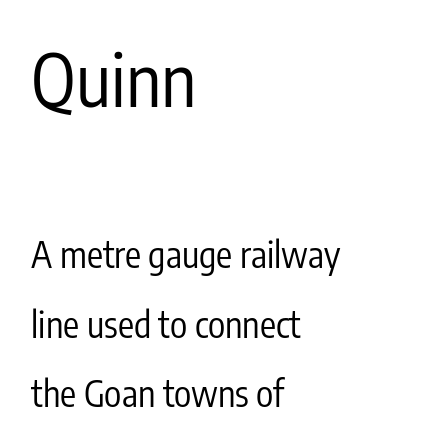
Do the letters lean? They stand straight. Line starts are locked; line ends wander. A typesetter would label this face a sans. The passage shown has conventional tracking throughout. Think of a printed novel: that variable character pitch is what you see here.
